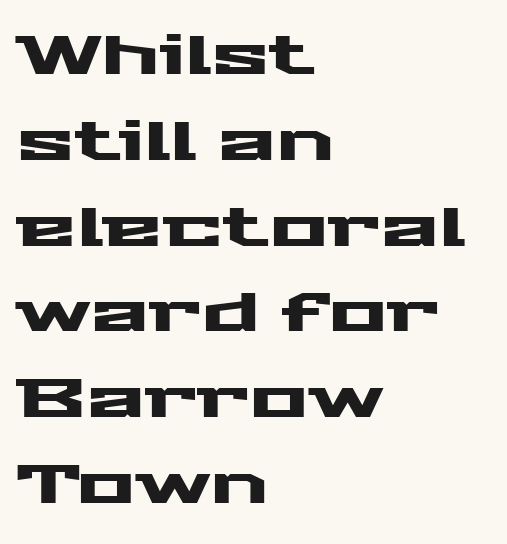
Q: Is the text italic (slanted)? A: No, it is upright.
Q: Is the typeface a serif or a sans-serif typeface? A: Sans-serif.
Q: Is the text underlined? A: No.
Q: How is the paragraph aligned? A: Left-aligned.
Q: Is the spacing between letters normal or unusually wide? A: Normal.
Q: Is the spacing between lines tight, normal or loose? A: Normal.
Q: Width (condensed, normal, or wide)? A: Wide.
Q: Stroke contrast? A: Medium.
Q: x-height? A: Medium.
Q: Monospaced? A: No.
